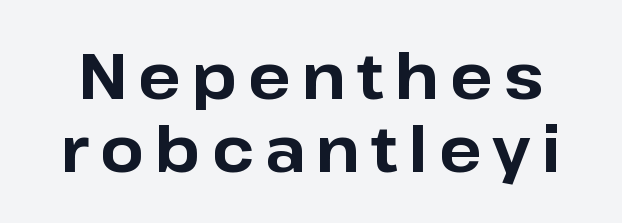
The image shows 63 px bold sans-serif type, upright; set line spacing 1.16x, not underlined; low stroke contrast and a medium x-height.
